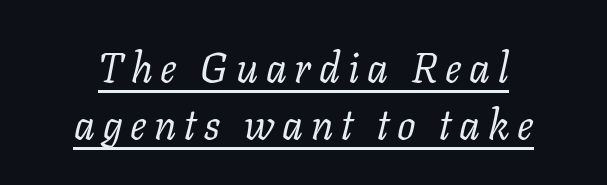
{"serif": "yes", "italic": "yes", "lean": "right", "slant_degrees": 11, "bold": "no", "weight": "regular", "width": "normal", "stroke_contrast": "low", "x_height": "medium", "monospaced": "no", "underline": "yes", "align": "center", "line_spacing": "normal", "line_spacing_ratio": 1.4, "glyph_px": 41}
